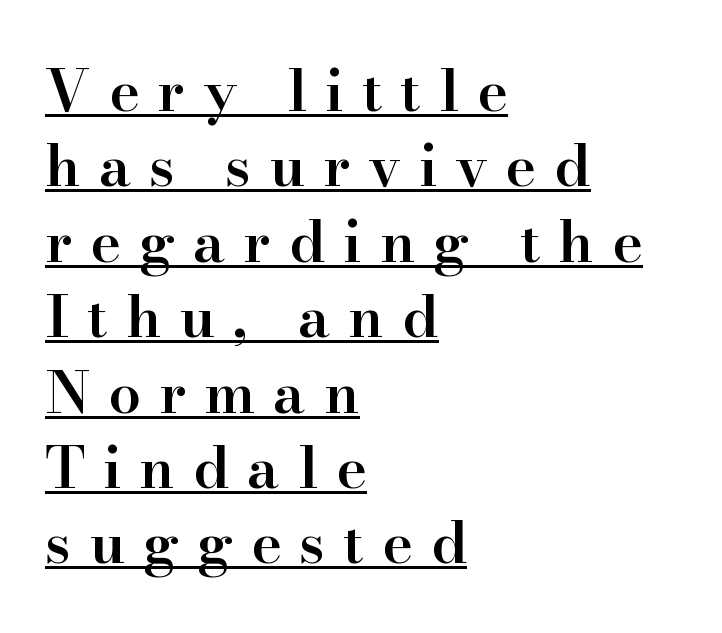
Caption: semibold face, moderately heavy strokes. The glyphs in this specimen are seriffed. This sample uses an upright cut, with every glyph sitting square on the baseline. Reading down the column, the eye jumps a familiar distance to each next line. Varying glyph widths throughout — classic text-font behaviour.
